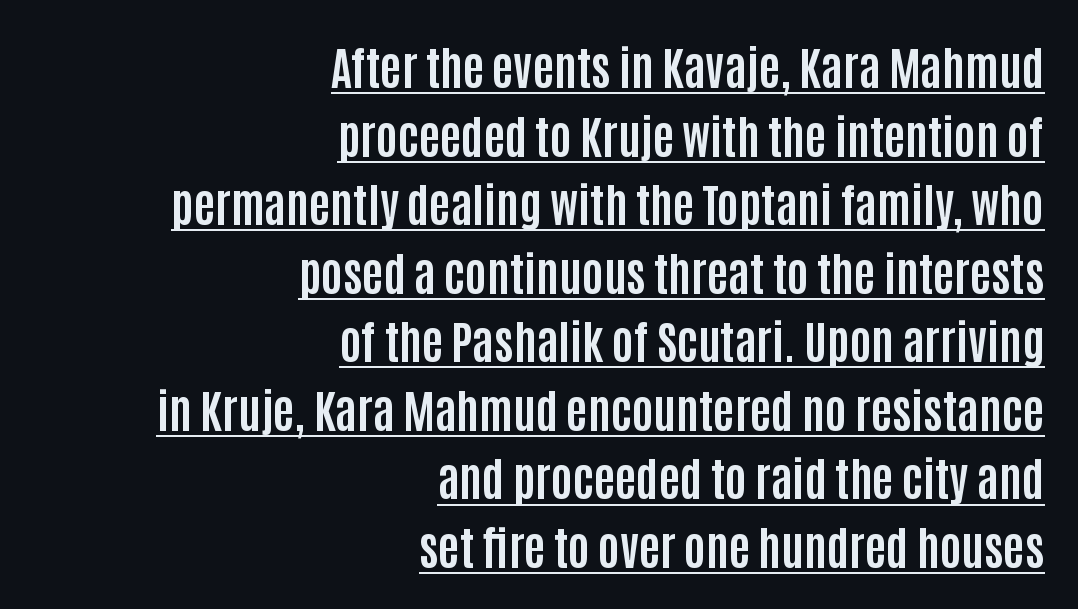
Q: Is the text bold? A: Yes.
Q: Is the text italic (slanted)? A: No, it is upright.
Q: Is the typeface a serif or a sans-serif typeface? A: Sans-serif.
Q: Is the text underlined? A: Yes.
Q: How is the paragraph aligned? A: Right-aligned.
Q: Is the spacing between letters normal or unusually wide? A: Normal.
Q: Is the spacing between lines tight, normal or loose? A: Normal.
Q: Width (condensed, normal, or wide)? A: Condensed.
Q: Stroke contrast? A: Low.
Q: x-height? A: Large.
Q: Monospaced? A: No.
